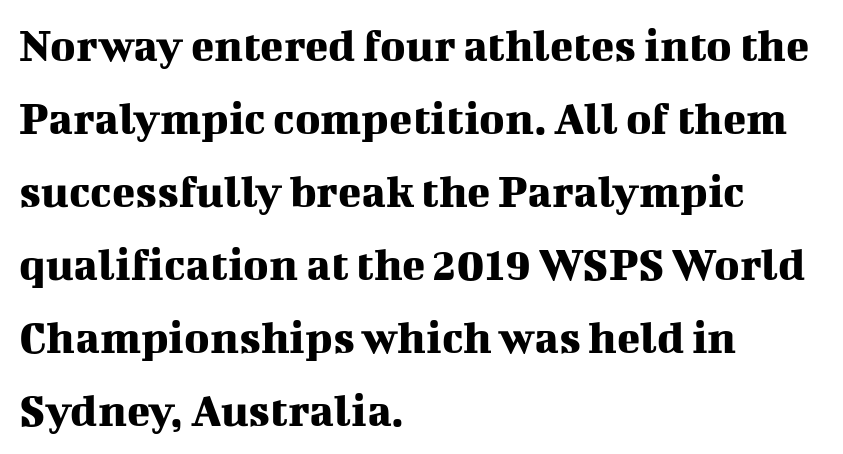
The specimen omits any rule beneath the text block's lines. Evenly set lines give the paragraph a standard silhouette. Standard letterfit; no display-style spreading of the glyphs. Do the characters align in a grid? No, the font is proportional.
